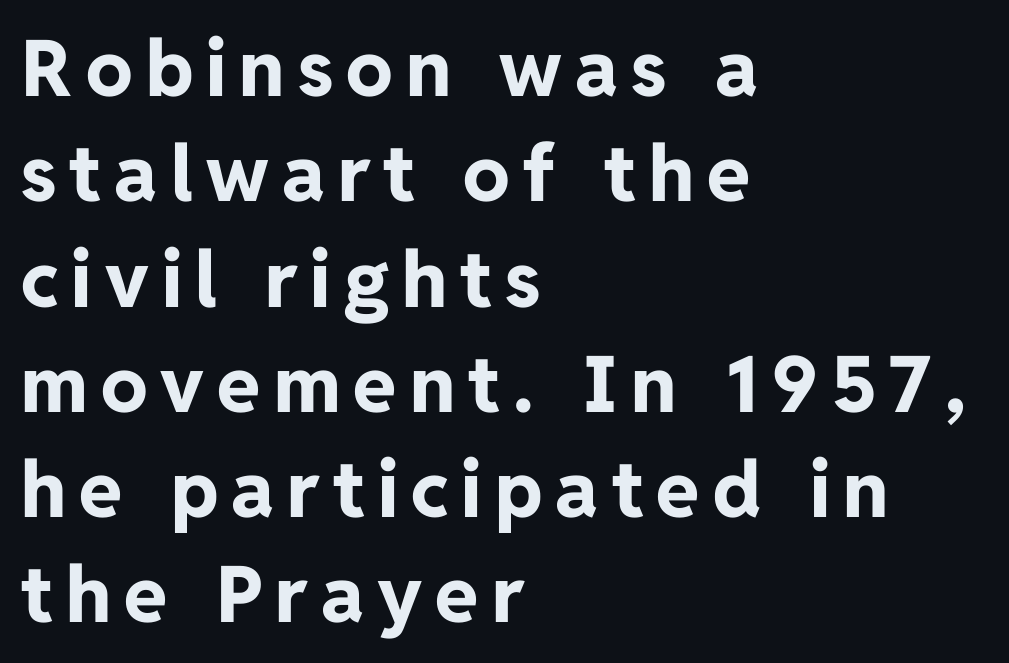
{"serif": "no", "italic": "no", "bold": "yes", "weight": "bold", "width": "normal", "stroke_contrast": "low", "x_height": "medium", "monospaced": "no", "underline": "no", "align": "left", "line_spacing": "normal", "line_spacing_ratio": 1.35, "glyph_px": 78}
